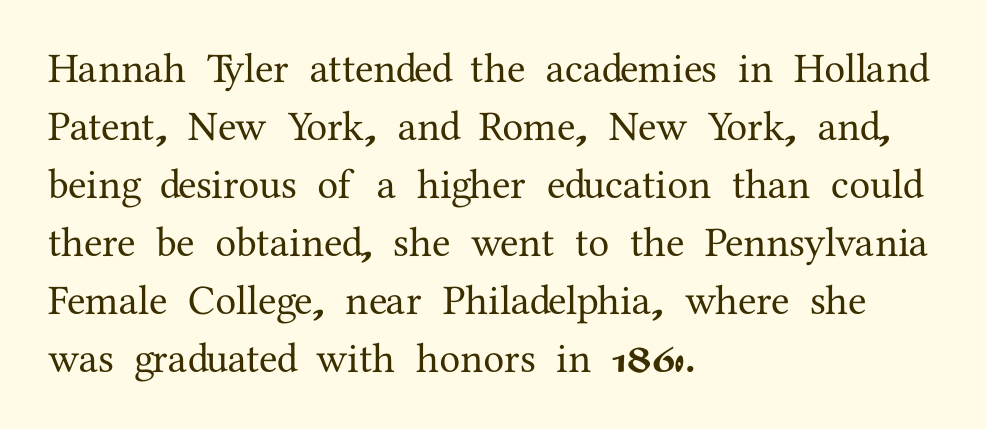
Q: Is the text italic (slanted)? A: No, it is upright.
Q: Is the typeface a serif or a sans-serif typeface? A: Serif.
Q: Is the text underlined? A: No.
Q: How is the paragraph aligned? A: Left-aligned.
Q: Is the spacing between letters normal or unusually wide? A: Normal.
Q: Is the spacing between lines tight, normal or loose? A: Normal.
Q: Width (condensed, normal, or wide)? A: Normal.
Q: Stroke contrast? A: Medium.
Q: x-height? A: Medium.
Q: Monospaced? A: No.
